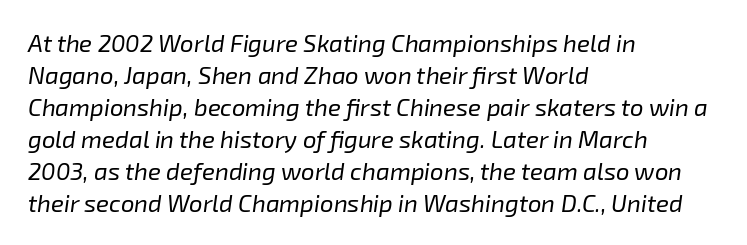
The image shows 24 px text type, italic (leaning right); set left-aligned, normal line spacing (1.33x), normal letter spacing, not underlined.
